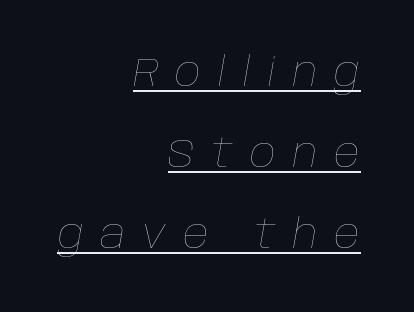
{"italic": "yes", "lean": "right", "slant_degrees": 10, "bold": "no", "weight": "thin", "width": "normal", "stroke_contrast": "low", "x_height": "large", "monospaced": "no", "underline": "yes", "align": "right", "line_spacing": "loose", "line_spacing_ratio": 2.02, "letter_spacing": "wide", "letter_spacing_em": 0.42, "glyph_px": 40}
